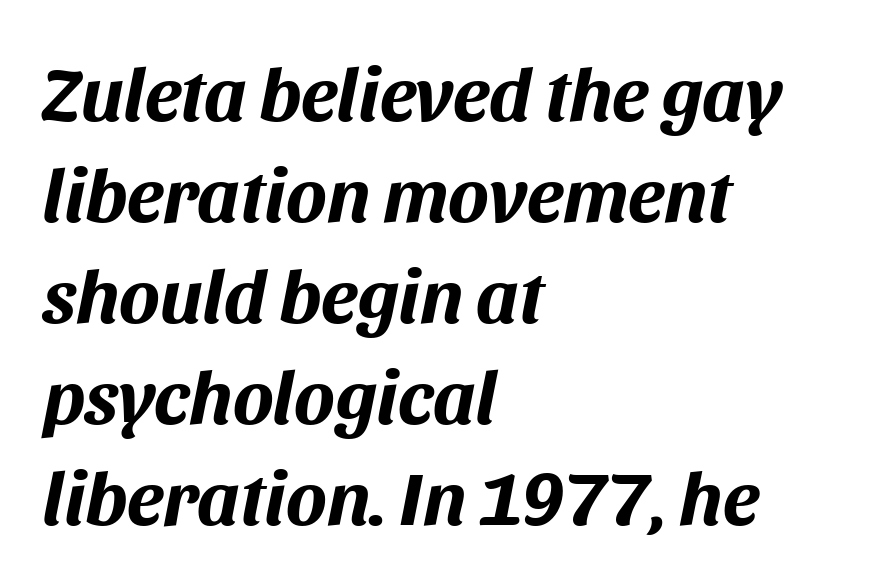
The image shows 76 px bold type, italic (leaning right); set left-aligned, normal line spacing (1.33x), normal letter spacing, not underlined; medium stroke contrast and a large x-height.
